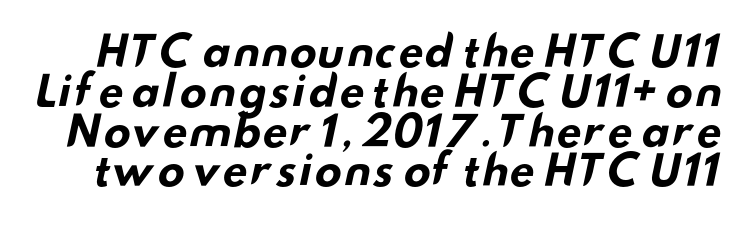
The image shows 41 px bold, wide sans-serif type; set tight line spacing (0.97x), normal letter spacing, not underlined; low stroke contrast and a small x-height.
